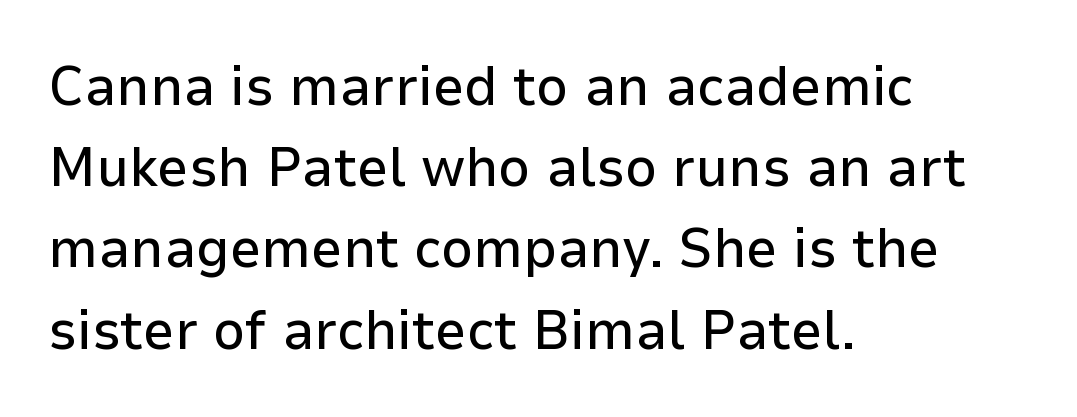
The image shows 56 px sans-serif type, upright; set left-aligned, normal line spacing (1.45x), normal letter spacing, not underlined; low stroke contrast and a medium x-height.
